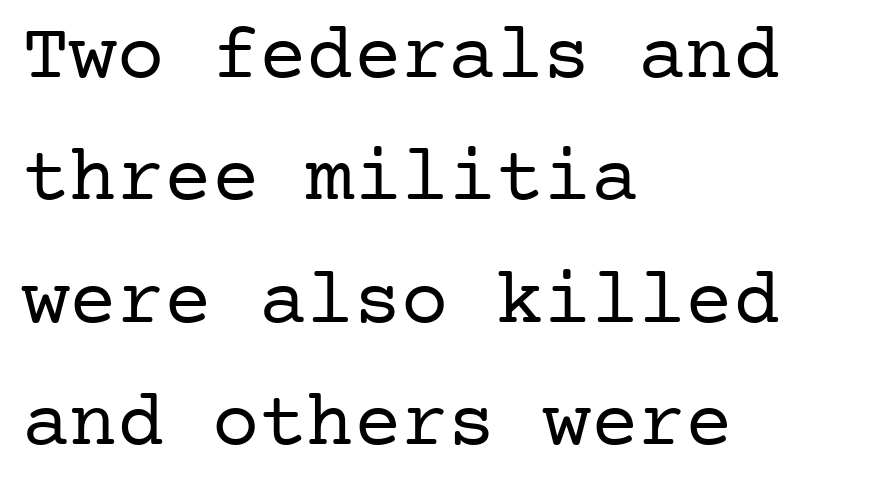
The image shows 79 px regular-weight serif type, upright; set left-aligned, normal line spacing (1.55x), normal letter spacing, not underlined; low stroke contrast and a medium x-height.
